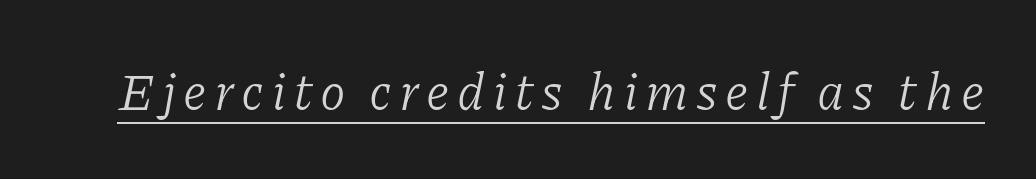
Q: Is the text bold? A: No.
Q: Is the text italic (slanted)? A: Yes, it leans right by about 11 degrees.
Q: Is the typeface a serif or a sans-serif typeface? A: Serif.
Q: Is the text underlined? A: Yes.
Q: Width (condensed, normal, or wide)? A: Normal.
Q: Stroke contrast? A: Low.
Q: x-height? A: Medium.
Q: Monospaced? A: No.
